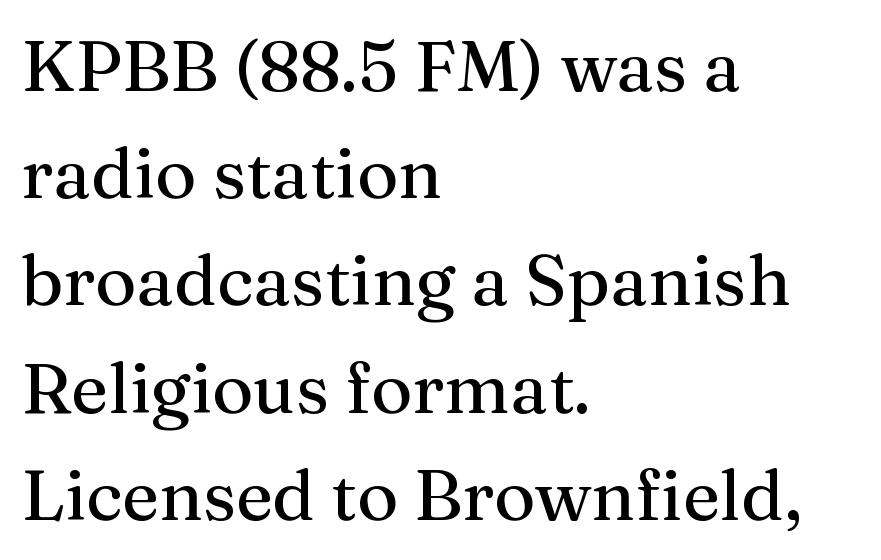
{"serif": "yes", "italic": "no", "width": "normal", "stroke_contrast": "medium", "x_height": "medium", "monospaced": "no", "underline": "no", "align": "left", "line_spacing": "normal", "line_spacing_ratio": 1.51, "letter_spacing": "normal", "letter_spacing_em": 0.0, "glyph_px": 71}
